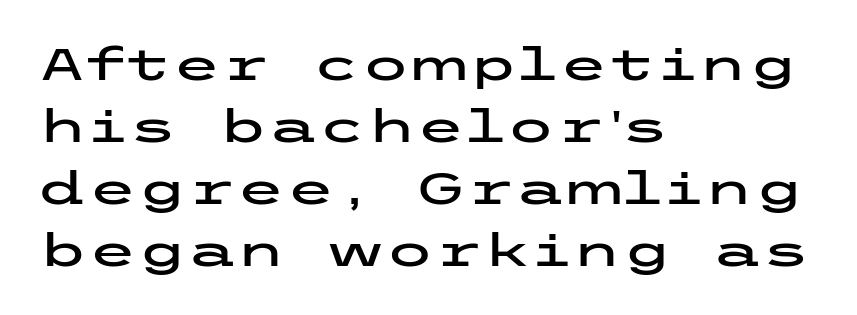
{"serif": "no", "italic": "no", "width": "wide", "stroke_contrast": "low", "x_height": "medium", "underline": "no", "align": "left", "line_spacing": "normal", "line_spacing_ratio": 1.38, "letter_spacing": "normal", "letter_spacing_em": 0.0, "glyph_px": 45}
